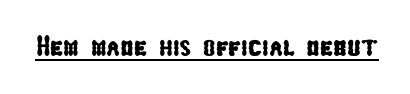
{"serif": "no", "width": "condensed", "stroke_contrast": "low", "x_height": "medium", "monospaced": "no", "underline": "yes", "letter_spacing": "normal", "letter_spacing_em": 0.0, "glyph_px": 29}
